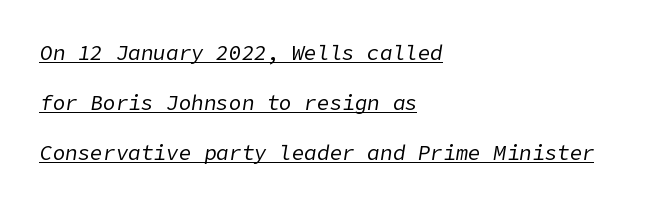
The image shows 21 px text type, italic (leaning right); set left-aligned, loose line spacing (2.37x), normal letter spacing, underlined.
